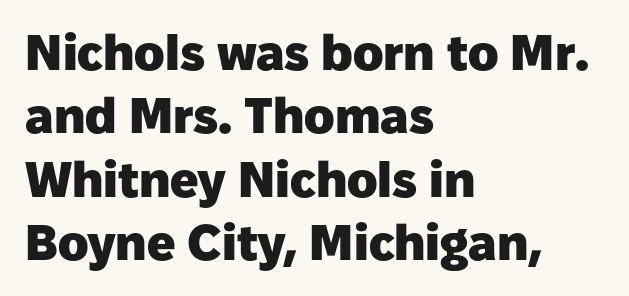
{"serif": "no", "italic": "no", "bold": "yes", "weight": "heavy", "width": "normal", "stroke_contrast": "low", "x_height": "medium", "monospaced": "no", "underline": "no", "align": "left", "line_spacing": "normal", "line_spacing_ratio": 1.27, "letter_spacing": "normal", "letter_spacing_em": 0.0, "glyph_px": 50}
